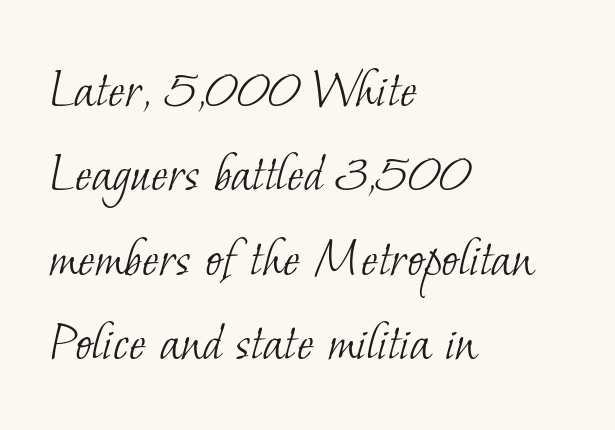
Lines of text with bare space underneath. Tracking value appears to be zero — textbook default spacing. The letterforms sit at book weight or below. This is serif lettering, the kind often seen in printed books. Notice how descenders clear the ascenders below comfortably — that's standard leading. Character widths vary here, with narrow letters taking less room than wide ones.
